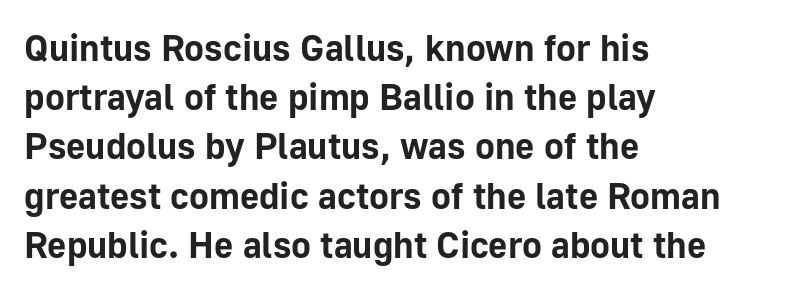
No italicization has been applied; the sample stays upright. What kind of face is this? One without serifs — a sans. Each glyph is drawn with heavy, bold strokes. Baseline-to-baseline distance is the conventional proportion of letter height. The zone under the glyphs is completely vacant.
